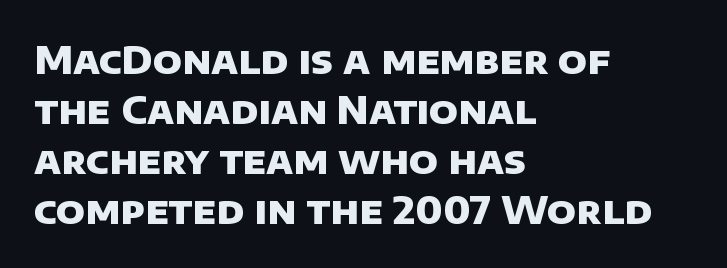
Q: Is the text bold? A: Yes.
Q: Is the typeface a serif or a sans-serif typeface? A: Sans-serif.
Q: Is the text underlined? A: No.
Q: How is the paragraph aligned? A: Left-aligned.
Q: Is the spacing between letters normal or unusually wide? A: Normal.
Q: Is the spacing between lines tight, normal or loose? A: Normal.
Q: Width (condensed, normal, or wide)? A: Normal.
Q: Stroke contrast? A: Low.
Q: x-height? A: Large.
Q: Monospaced? A: No.
